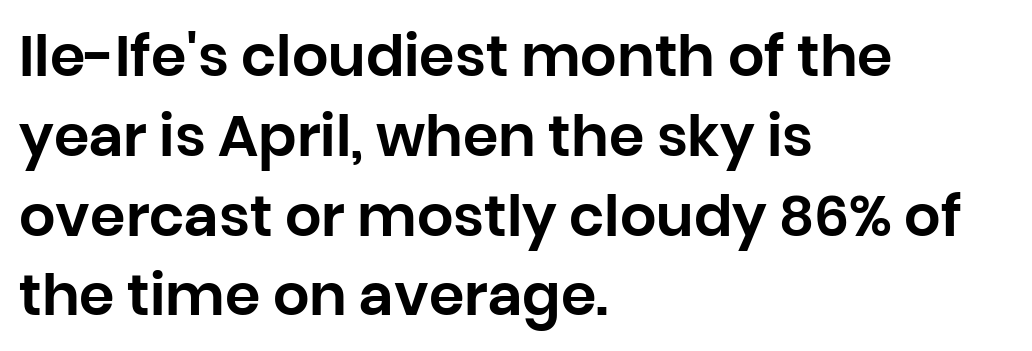
The image shows 57 px sans-serif type, upright; set left-aligned, normal line spacing (1.4x), normal letter spacing, not underlined; low stroke contrast and a large x-height.
